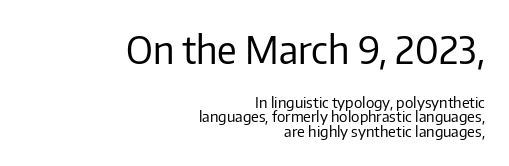
Q: Is the text bold? A: No.
Q: Is the text italic (slanted)? A: No, it is upright.
Q: Is the typeface a serif or a sans-serif typeface? A: Sans-serif.
Q: Is the text underlined? A: No.
Q: How is the paragraph aligned? A: Right-aligned.
Q: Is the spacing between letters normal or unusually wide? A: Normal.
Q: Is the spacing between lines tight, normal or loose? A: Tight.
Q: Which block of text is set in a larger size, the first (top) or the second (bottom)? A: The first (top) one.
Q: Width (condensed, normal, or wide)? A: Normal.
Q: Stroke contrast? A: Low.
Q: x-height? A: Medium.
Q: Monospaced? A: No.
